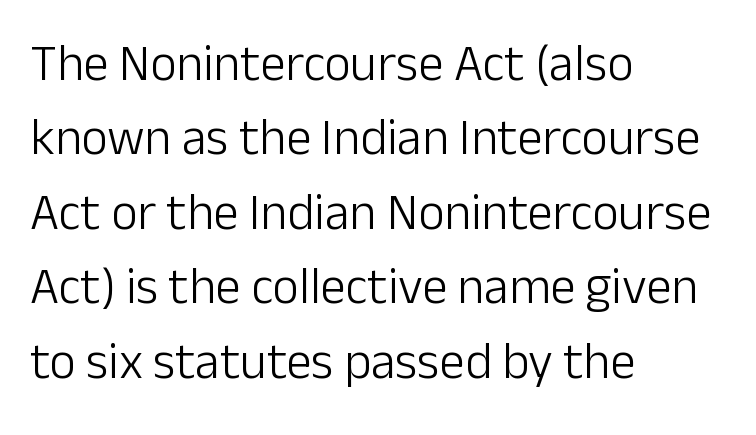
The rendering keeps characters at their native spacing. Vertically, the passage feels balanced, rows spaced as you'd expect. Observe the absence of serifs on each vertical stroke in this sample. Honestly, there is no underline to notice here at all. The setting favours the left margin, as ordinary paragraphs usually do. This is not heavy type; no bold has been used.
